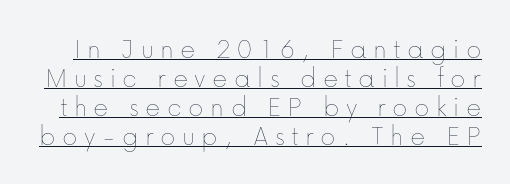
The image shows 29 px thin type, upright; set tight line spacing (1.0x), unusually wide letter spacing (+0.22 em), underlined; low stroke contrast and a medium x-height.
